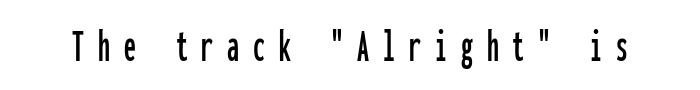
Q: Is the text italic (slanted)? A: No, it is upright.
Q: Is the typeface a serif or a sans-serif typeface? A: Sans-serif.
Q: Is the text underlined? A: No.
Q: Is the spacing between letters normal or unusually wide? A: Unusually wide.
Q: Width (condensed, normal, or wide)? A: Condensed.
Q: Stroke contrast? A: Low.
Q: x-height? A: Medium.
Q: Monospaced? A: Yes.
